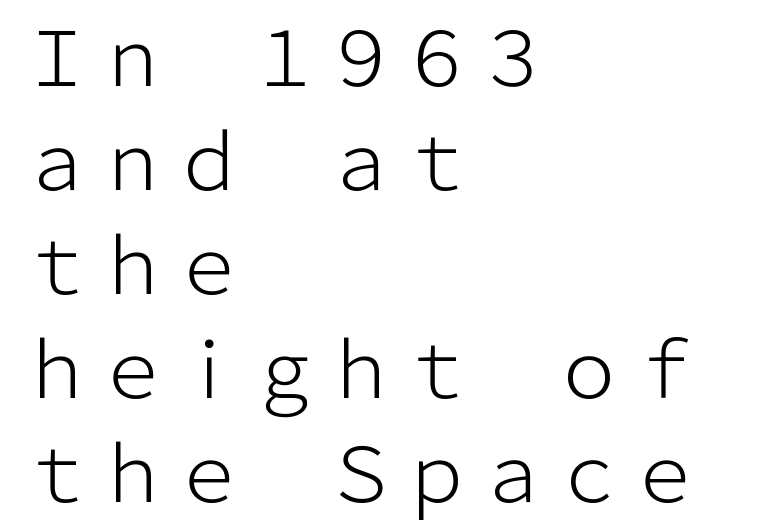
The image shows 76 px light sans-serif type, upright; set left-aligned, normal line spacing (1.37x), normal letter spacing, not underlined; low stroke contrast and a medium x-height.
